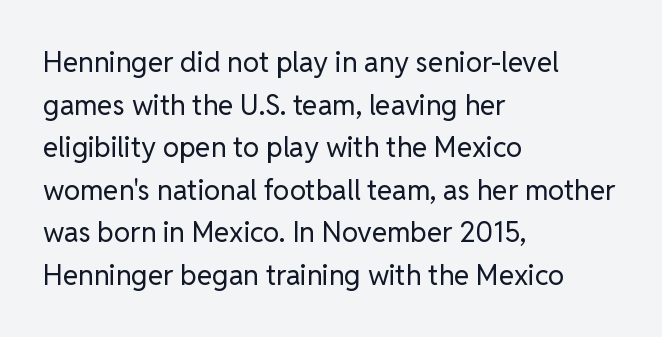
The image shows 28 px regular-weight sans-serif type, upright; set left-aligned, normal line spacing (1.52x), normal letter spacing, not underlined; low stroke contrast and a medium x-height.
